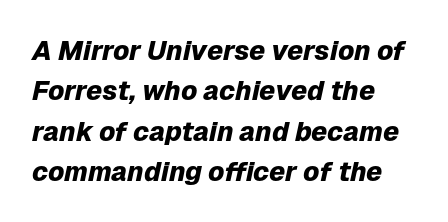
{"italic": "yes", "lean": "right", "slant_degrees": 12, "bold": "yes", "underline": "no", "align": "left", "line_spacing": "normal", "line_spacing_ratio": 1.5, "letter_spacing": "normal", "letter_spacing_em": 0.0, "glyph_px": 27}
